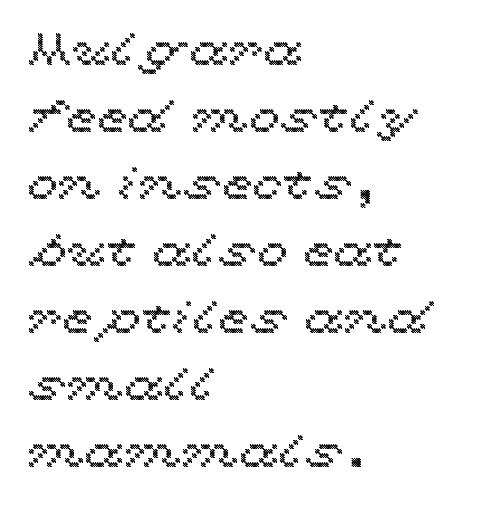
The image shows 45 px wide type; set left-aligned, normal line spacing (1.49x), normal letter spacing, not underlined; a medium x-height.
